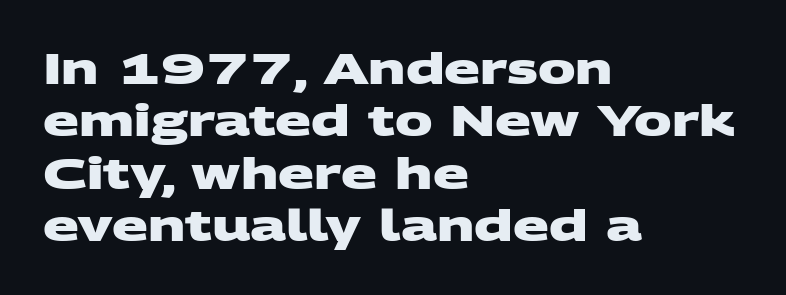
{"serif": "no", "bold": "yes", "weight": "heavy", "width": "wide", "stroke_contrast": "medium", "x_height": "large", "monospaced": "no", "underline": "no", "align": "left", "line_spacing": "normal", "line_spacing_ratio": 1.25, "letter_spacing": "normal", "letter_spacing_em": 0.0, "glyph_px": 42}
